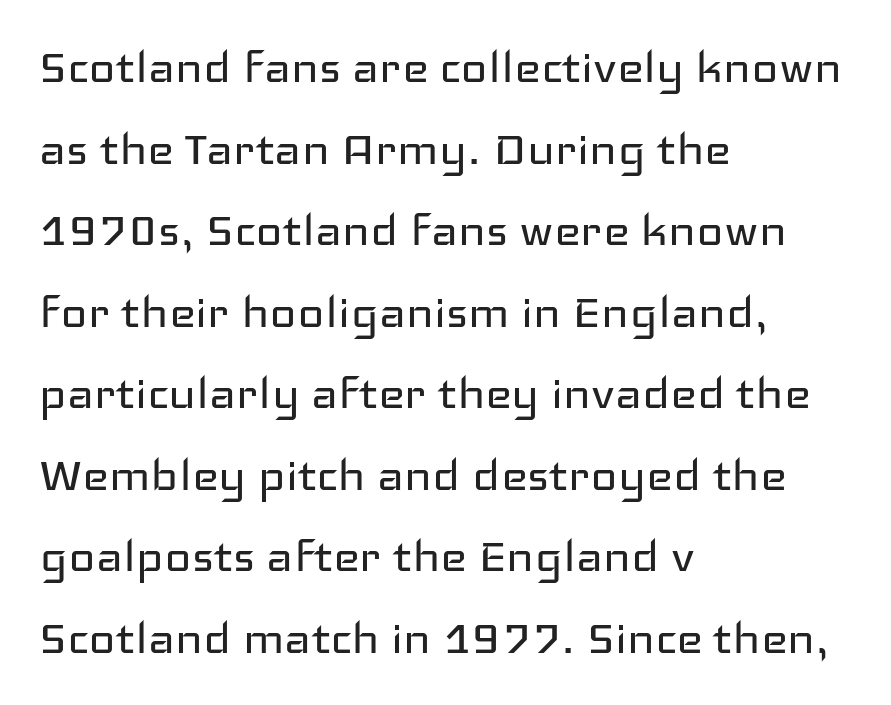
Q: Is the text bold? A: No.
Q: Is the text italic (slanted)? A: No, it is upright.
Q: Is the typeface a serif or a sans-serif typeface? A: Sans-serif.
Q: Is the text underlined? A: No.
Q: How is the paragraph aligned? A: Left-aligned.
Q: Is the spacing between letters normal or unusually wide? A: Normal.
Q: Is the spacing between lines tight, normal or loose? A: Normal.
Q: Width (condensed, normal, or wide)? A: Wide.
Q: Stroke contrast? A: Low.
Q: x-height? A: Medium.
Q: Monospaced? A: No.
